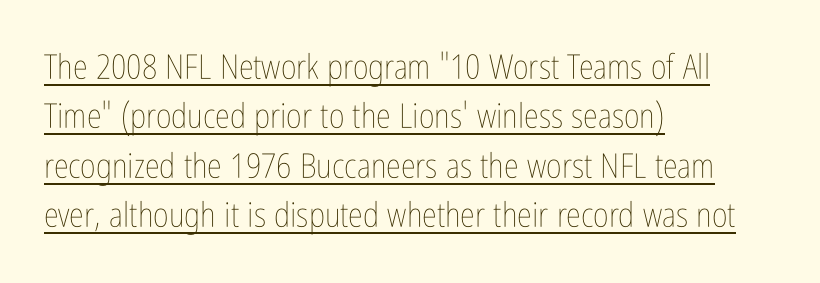
{"italic": "no", "bold": "no", "weight": "thin", "width": "condensed", "stroke_contrast": "low", "x_height": "medium", "monospaced": "no", "underline": "yes", "align": "left", "line_spacing": "normal", "line_spacing_ratio": 1.45, "letter_spacing": "normal", "letter_spacing_em": 0.0, "glyph_px": 34}
